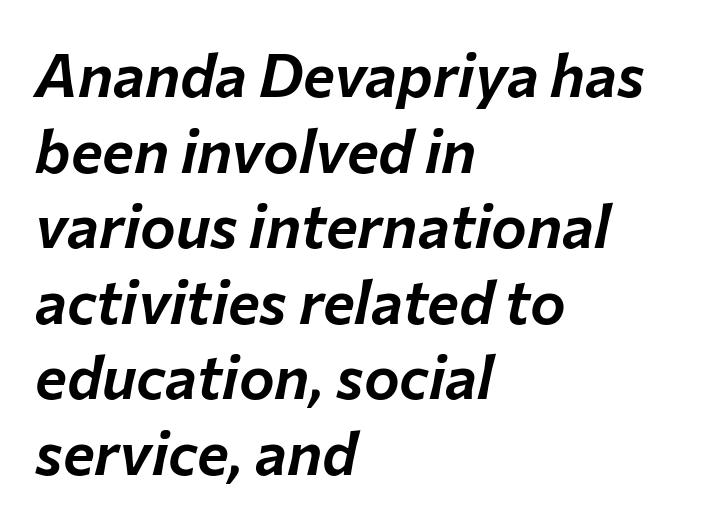
Q: Is the text italic (slanted)? A: Yes, it leans right by about 12 degrees.
Q: Is the text underlined? A: No.
Q: How is the paragraph aligned? A: Left-aligned.
Q: Is the spacing between letters normal or unusually wide? A: Normal.
Q: Is the spacing between lines tight, normal or loose? A: Normal.
Q: Width (condensed, normal, or wide)? A: Normal.
Q: Stroke contrast? A: Low.
Q: x-height? A: Medium.
Q: Monospaced? A: No.
